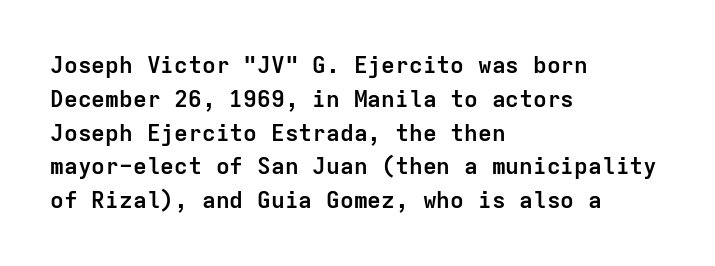
Q: Is the text bold? A: Yes.
Q: Is the text italic (slanted)? A: No, it is upright.
Q: Is the text underlined? A: No.
Q: How is the paragraph aligned? A: Left-aligned.
Q: Is the spacing between letters normal or unusually wide? A: Normal.
Q: Is the spacing between lines tight, normal or loose? A: Normal.
